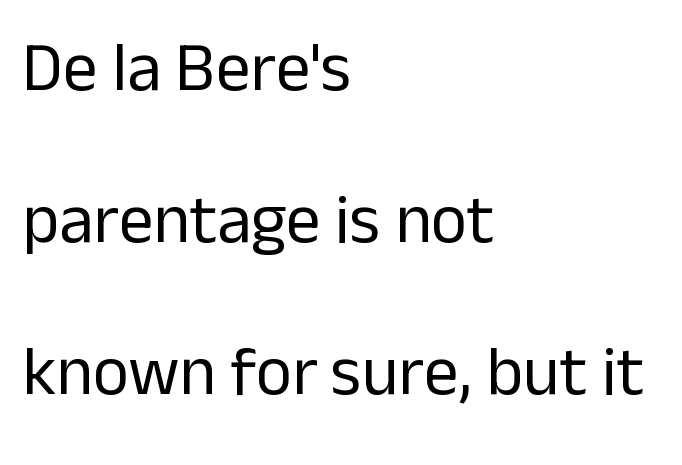
The image shows 69 px regular-weight sans-serif type, upright; set left-aligned, loose line spacing (2.2x), normal letter spacing, not underlined; low stroke contrast and a medium x-height.
